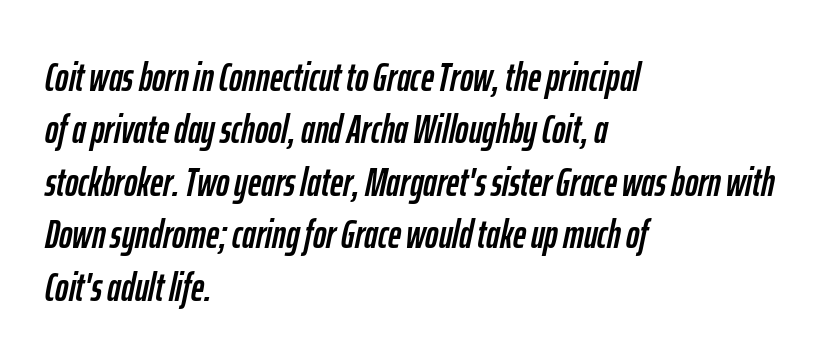
{"italic": "yes", "lean": "right", "slant_degrees": 12, "width": "condensed", "stroke_contrast": "low", "x_height": "medium", "monospaced": "no", "underline": "no", "align": "left", "line_spacing": "normal", "line_spacing_ratio": 1.31, "letter_spacing": "normal", "letter_spacing_em": 0.0, "glyph_px": 40}
